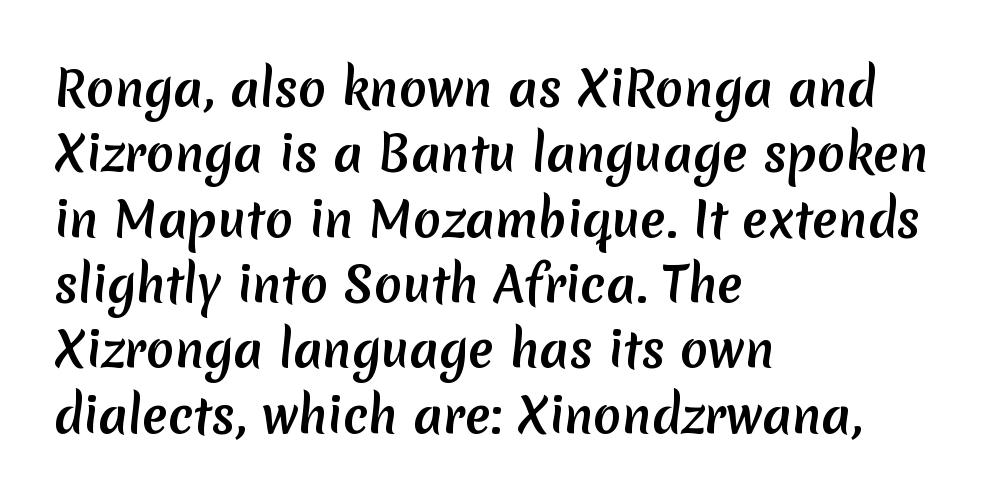
Q: Is the text bold? A: Yes.
Q: Is the typeface a serif or a sans-serif typeface? A: Sans-serif.
Q: Is the text underlined? A: No.
Q: How is the paragraph aligned? A: Left-aligned.
Q: Is the spacing between letters normal or unusually wide? A: Normal.
Q: Is the spacing between lines tight, normal or loose? A: Normal.
Q: Width (condensed, normal, or wide)? A: Normal.
Q: Stroke contrast? A: Low.
Q: x-height? A: Medium.
Q: Monospaced? A: No.
